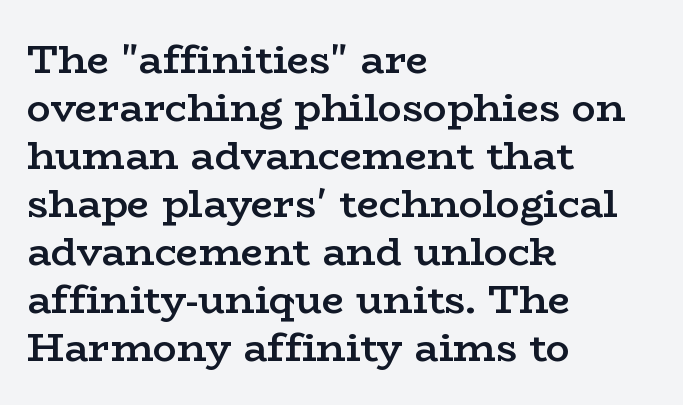
{"serif": "yes", "italic": "no", "bold": "semi", "weight": "semibold", "width": "wide", "stroke_contrast": "low", "x_height": "medium", "monospaced": "no", "underline": "no", "align": "left", "line_spacing_ratio": 1.2, "letter_spacing": "normal", "letter_spacing_em": 0.0, "glyph_px": 40}
